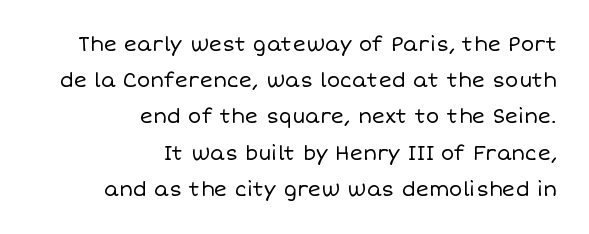
The image shows 20 px text type, upright; set right-aligned, line spacing 1.81x, normal letter spacing, not underlined.
